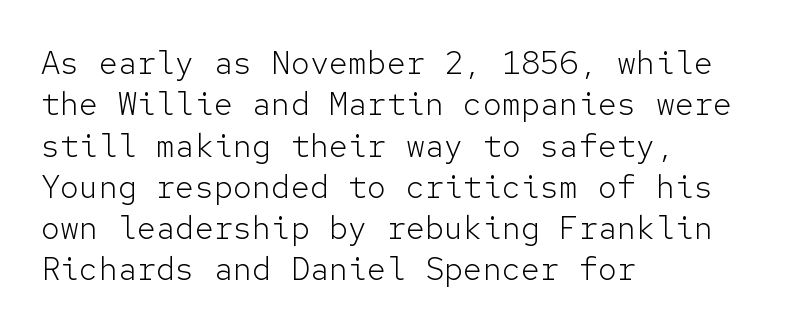
Q: Is the text bold? A: No.
Q: Is the text italic (slanted)? A: No, it is upright.
Q: Is the typeface a serif or a sans-serif typeface? A: Sans-serif.
Q: Is the text underlined? A: No.
Q: How is the paragraph aligned? A: Left-aligned.
Q: Is the spacing between letters normal or unusually wide? A: Normal.
Q: Is the spacing between lines tight, normal or loose? A: Normal.
Q: Width (condensed, normal, or wide)? A: Normal.
Q: Stroke contrast? A: Low.
Q: x-height? A: Medium.
Q: Monospaced? A: Yes.
